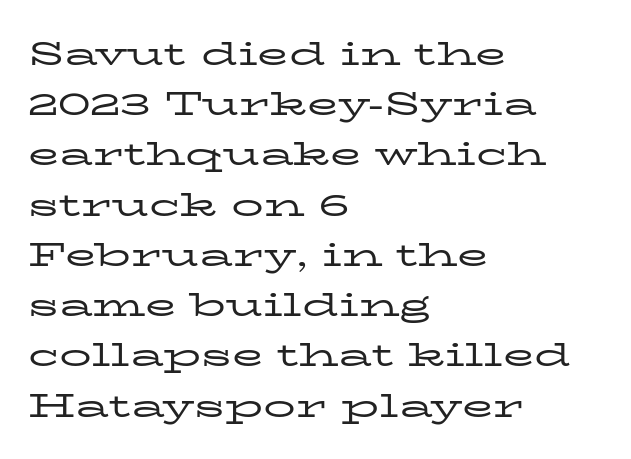
The image shows 32 px regular-weight, wide serif type, upright; set left-aligned, normal line spacing (1.57x), normal letter spacing, not underlined; low stroke contrast and a medium x-height.
